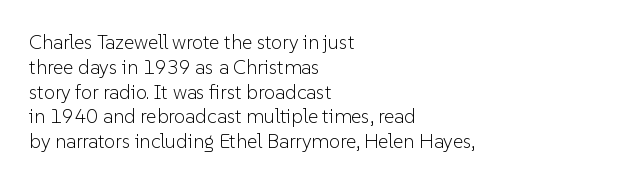
The image shows 20 px text type, upright; set left-aligned, line spacing 1.24x, normal letter spacing, not underlined.
